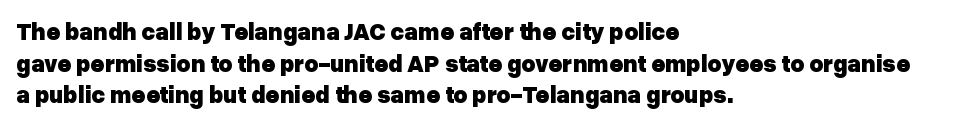
{"italic": "no", "bold": "yes", "underline": "no", "align": "left", "line_spacing": "normal", "line_spacing_ratio": 1.32, "letter_spacing": "normal", "letter_spacing_em": 0.0, "glyph_px": 24}
